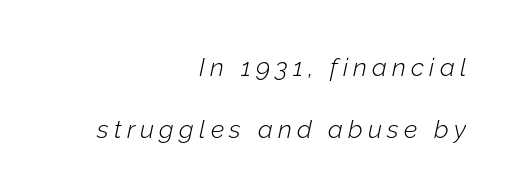
{"italic": "yes", "lean": "right", "slant_degrees": 12, "bold": "no", "underline": "no", "align": "right", "line_spacing": "loose", "line_spacing_ratio": 2.48, "letter_spacing": "wide", "letter_spacing_em": 0.21, "glyph_px": 25}
